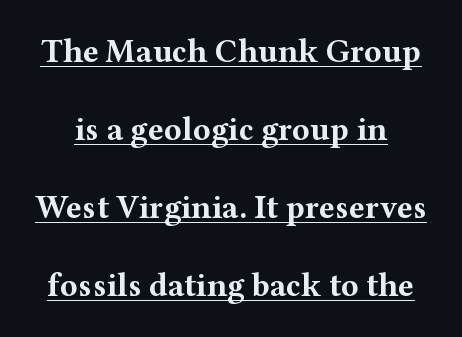
The image shows 33 px bold, wide serif type, upright; set loose line spacing (2.36x), normal letter spacing, underlined; medium stroke contrast and a medium x-height.
